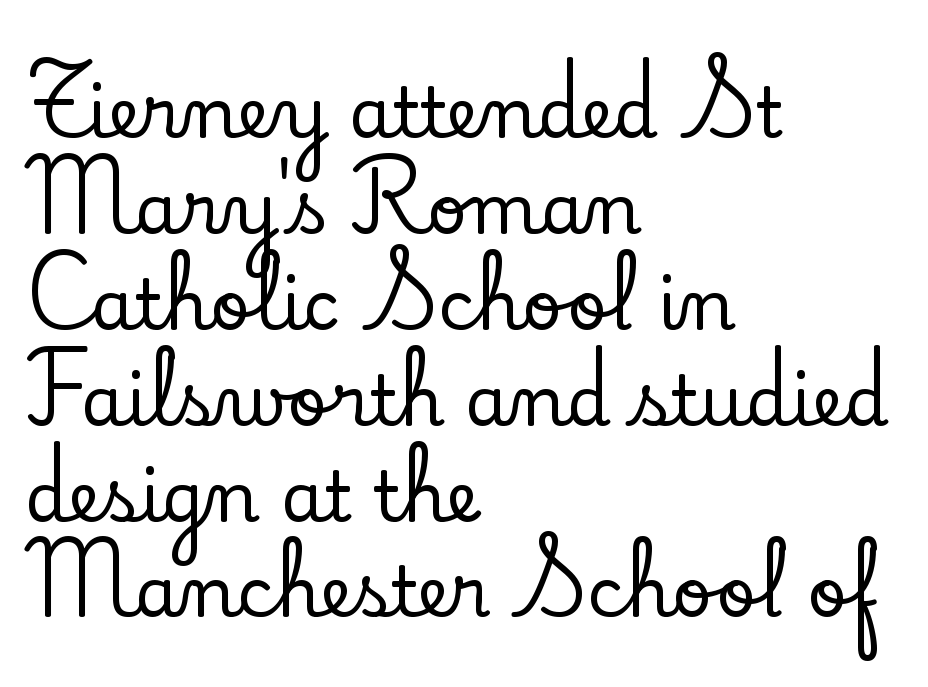
The image shows 70 px serif type, upright; set left-aligned, normal line spacing (1.37x), normal letter spacing, not underlined; low stroke contrast and a small x-height.
